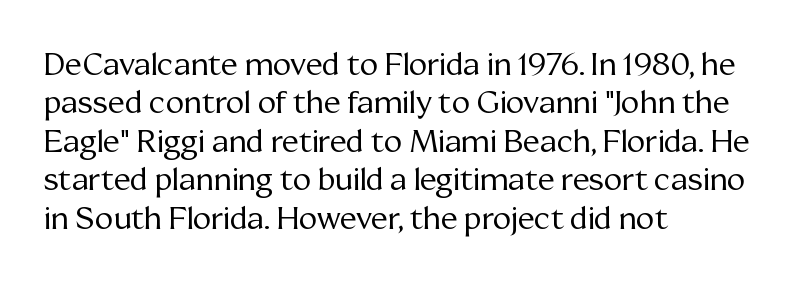
Q: Is the text bold? A: No.
Q: Is the text italic (slanted)? A: No, it is upright.
Q: Is the typeface a serif or a sans-serif typeface? A: Serif.
Q: Is the text underlined? A: No.
Q: How is the paragraph aligned? A: Left-aligned.
Q: Is the spacing between letters normal or unusually wide? A: Normal.
Q: Width (condensed, normal, or wide)? A: Normal.
Q: Stroke contrast? A: Medium.
Q: x-height? A: Medium.
Q: Monospaced? A: No.
